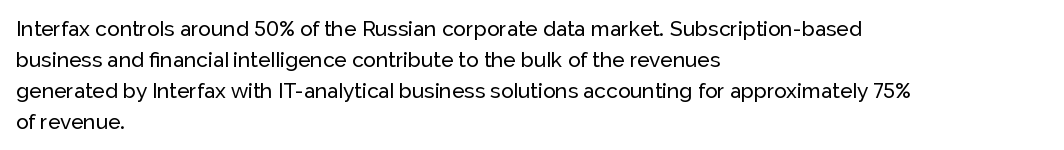
{"italic": "no", "underline": "no", "align": "left", "line_spacing": "normal", "line_spacing_ratio": 1.47, "letter_spacing": "normal", "letter_spacing_em": 0.0, "glyph_px": 21}
